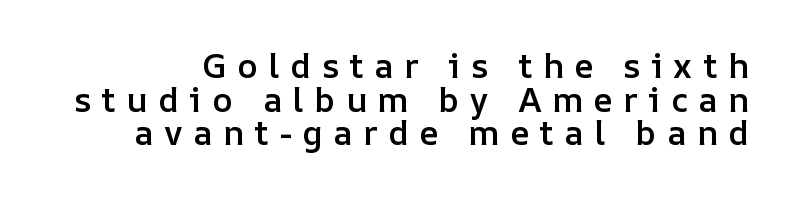
Each letter keeps its own natural width here, so spacing adapts to shape. The letters stand straight up with perfectly vertical stems. Anything drawn beneath the words? Only blank space. Words appear elongated and porous because spacing is wide.
